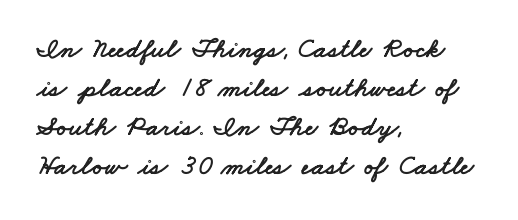
{"serif": "no", "width": "wide", "stroke_contrast": "low", "x_height": "small", "monospaced": "no", "underline": "no", "align": "left", "line_spacing": "normal", "line_spacing_ratio": 1.39, "letter_spacing": "normal", "letter_spacing_em": 0.0, "glyph_px": 28}
